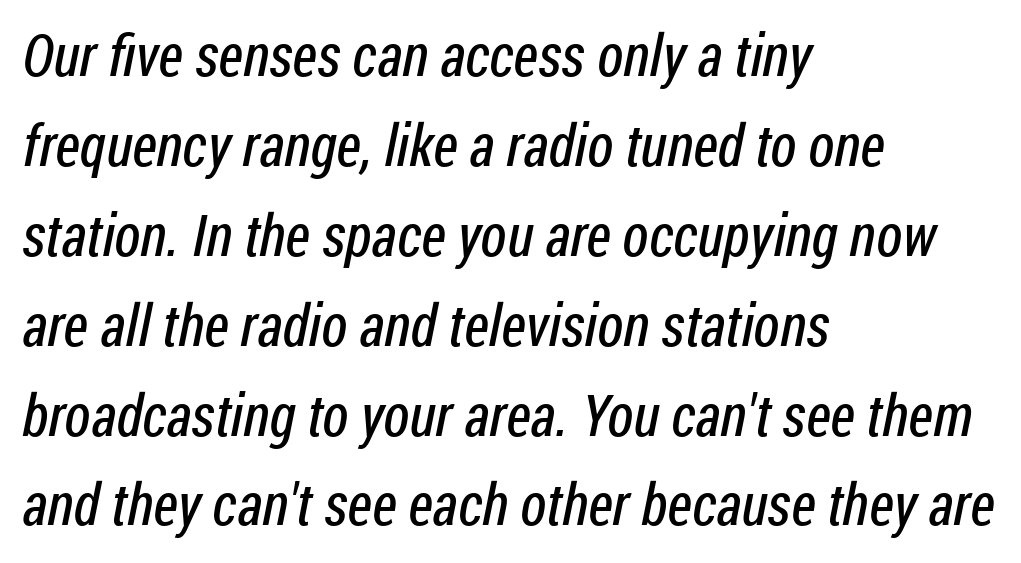
The image shows 58 px regular-weight, condensed sans-serif type; set left-aligned, normal line spacing (1.55x), normal letter spacing, not underlined; low stroke contrast and a medium x-height.
